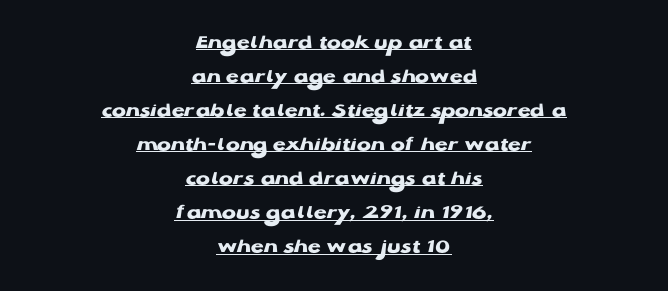
The image shows 21 px bold type, upright; set centered, normal line spacing (1.62x), normal letter spacing, underlined.
